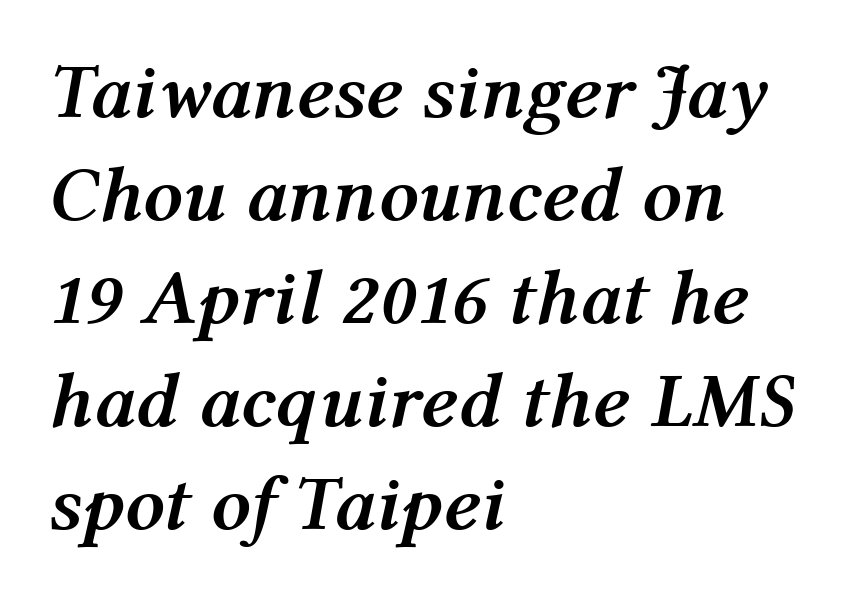
Do the characters align in a grid? No, the font is proportional. These lines sit exactly where default settings would place them. Underlining? Definitely not there. Horizontally, the lines are justified to the leading edge only.
